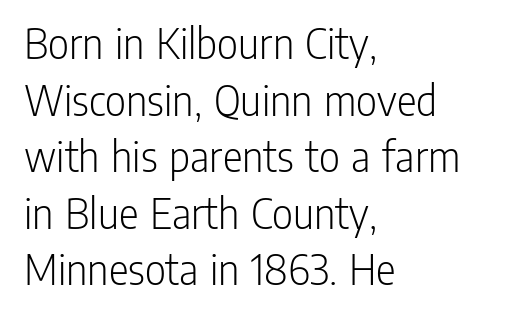
Q: Is the text bold? A: No.
Q: Is the text italic (slanted)? A: No, it is upright.
Q: Is the typeface a serif or a sans-serif typeface? A: Sans-serif.
Q: Is the text underlined? A: No.
Q: How is the paragraph aligned? A: Left-aligned.
Q: Is the spacing between letters normal or unusually wide? A: Normal.
Q: Width (condensed, normal, or wide)? A: Condensed.
Q: Stroke contrast? A: Low.
Q: x-height? A: Medium.
Q: Monospaced? A: No.
